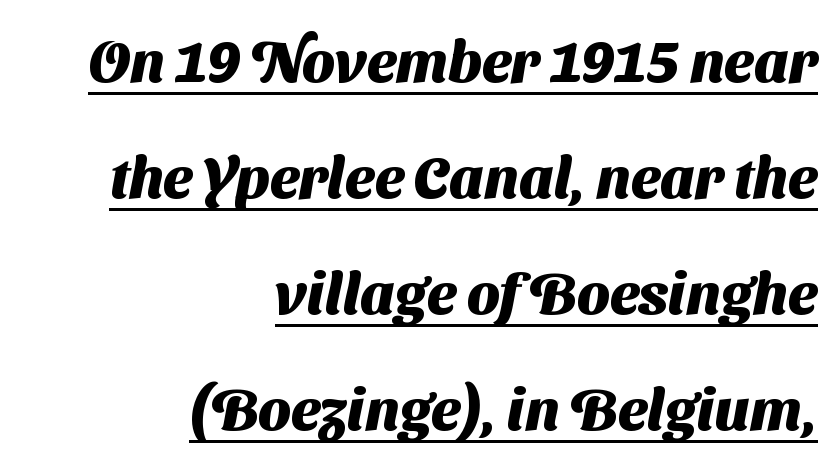
{"serif": "no", "bold": "yes", "weight": "heavy", "width": "normal", "stroke_contrast": "medium", "x_height": "medium", "monospaced": "no", "underline": "yes", "align": "right", "line_spacing": "loose", "line_spacing_ratio": 2.0, "letter_spacing": "normal", "letter_spacing_em": 0.0, "glyph_px": 58}
